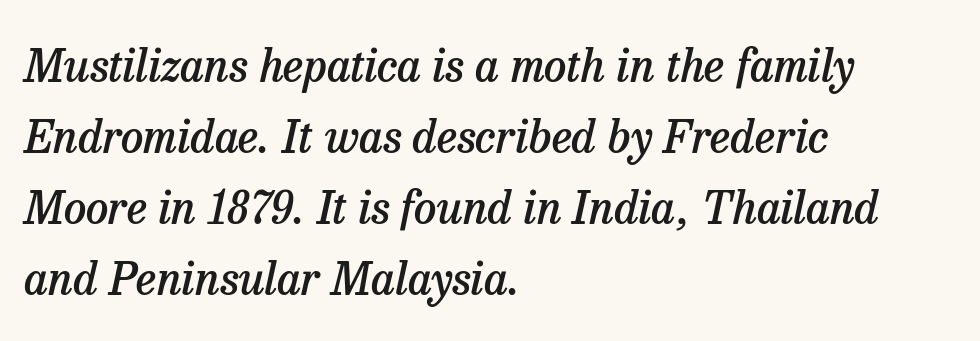
The image shows 45 px semibold serif type, italic (leaning right); set left-aligned, normal line spacing (1.58x), normal letter spacing, not underlined; low stroke contrast and a medium x-height.
